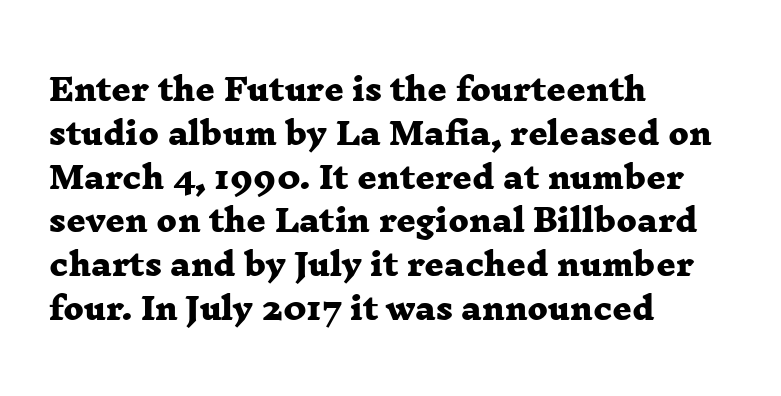
The image shows 30 px heavy, wide serif type; set left-aligned, normal line spacing (1.46x), normal letter spacing, not underlined; low stroke contrast and a medium x-height.
